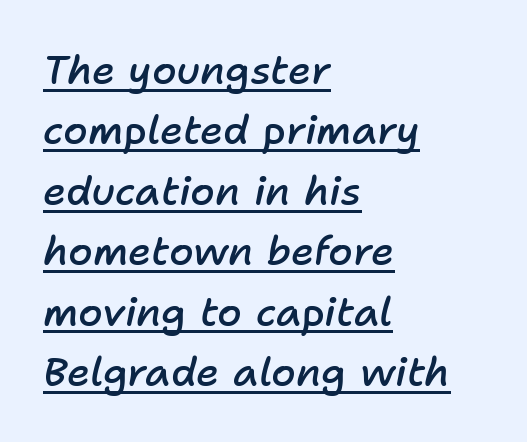
The lines in this sample share a left origin and differ only in where they stop. The sample's only ornament is a line tracing under the words. These lines are rendered in a variable-pitch font. Look at the tracking — it's just the regular setting, nothing added.
